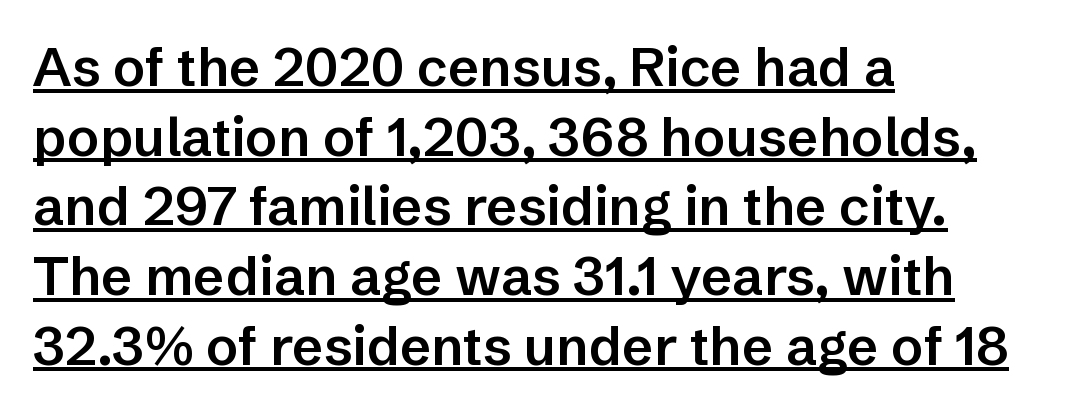
The image shows 54 px semibold sans-serif type, upright; set left-aligned, normal line spacing (1.29x), normal letter spacing, underlined; low stroke contrast and a medium x-height.
